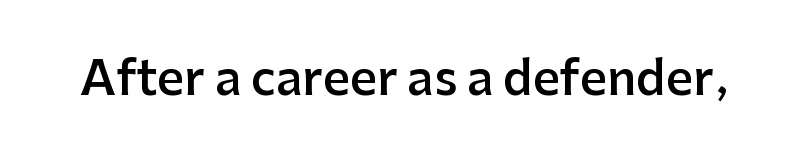
{"serif": "no", "italic": "no", "bold": "semi", "weight": "semibold", "width": "normal", "stroke_contrast": "low", "x_height": "medium", "monospaced": "no", "underline": "no", "letter_spacing": "normal", "letter_spacing_em": 0.0, "glyph_px": 47}
